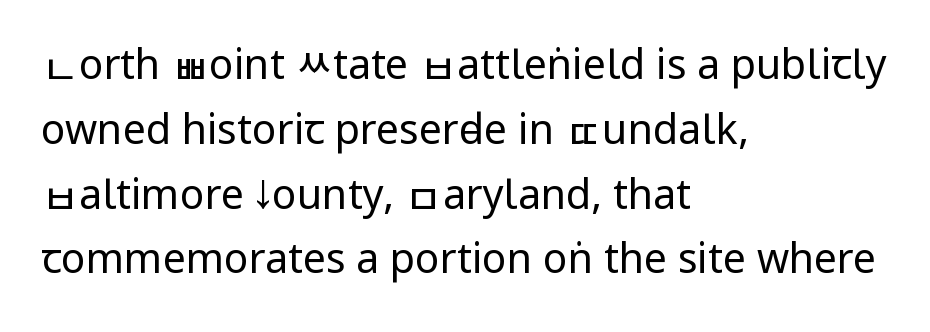
{"serif": "no", "italic": "no", "bold": "no", "weight": "regular", "width": "condensed", "stroke_contrast": "low", "x_height": "large", "monospaced": "no", "underline": "no", "align": "left", "line_spacing": "normal", "line_spacing_ratio": 1.58, "letter_spacing": "normal", "letter_spacing_em": 0.0, "glyph_px": 41}
